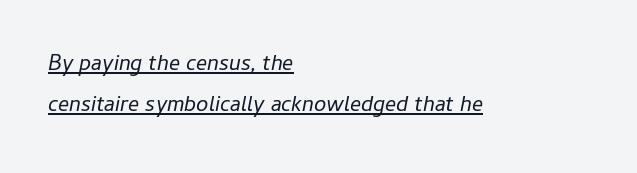
Q: Is the text bold? A: No.
Q: Is the text italic (slanted)? A: Yes, it leans right by about 11 degrees.
Q: Is the text underlined? A: Yes.
Q: How is the paragraph aligned? A: Left-aligned.
Q: Is the spacing between letters normal or unusually wide? A: Normal.
